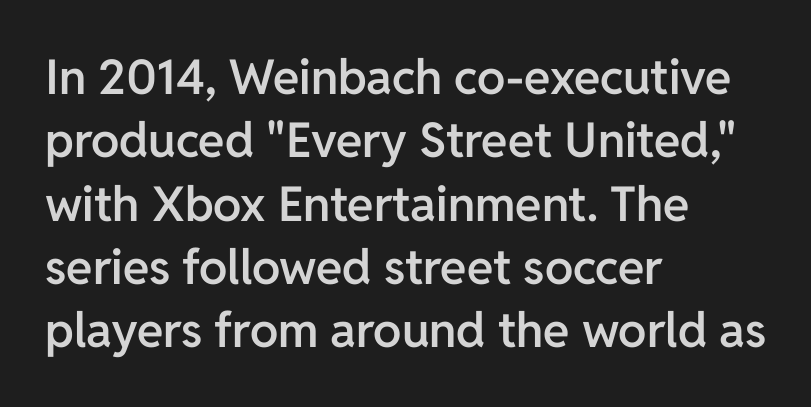
{"serif": "no", "italic": "no", "bold": "semi", "weight": "semibold", "width": "normal", "stroke_contrast": "low", "x_height": "medium", "monospaced": "no", "underline": "no", "align": "left", "line_spacing": "normal", "line_spacing_ratio": 1.32, "letter_spacing": "normal", "letter_spacing_em": 0.0, "glyph_px": 48}
